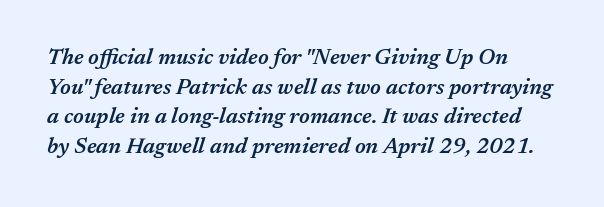
Q: Is the text bold? A: Semi-bold.
Q: Is the text italic (slanted)? A: Yes, it leans right by about 17 degrees.
Q: Is the text underlined? A: No.
Q: Is the spacing between letters normal or unusually wide? A: Normal.
Q: Is the spacing between lines tight, normal or loose? A: Normal.
